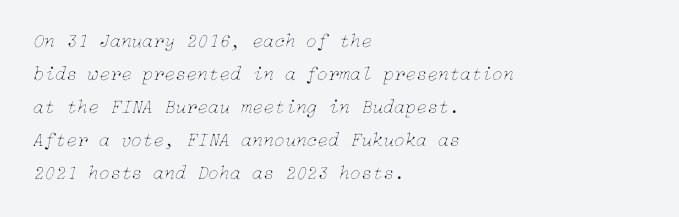
The image shows 20 px text type, italic (leaning right); set left-aligned, normal line spacing (1.65x), normal letter spacing, not underlined.
